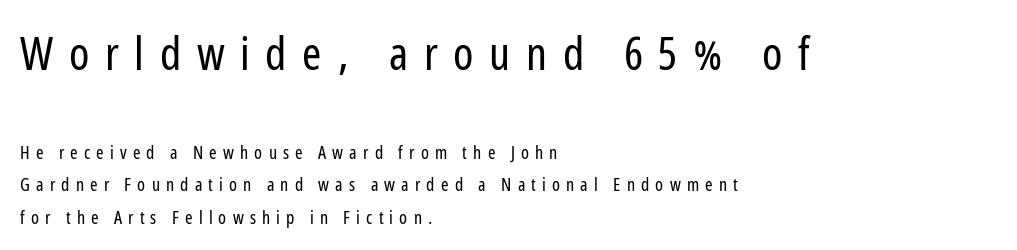
The passage shown is typed in a proportional face where columns would drift. Stems here are at most as thick as an everyday book face. Underline: absent. You can tell from the bare stems that sans-serif type was used. There is plenty of visible air inserted between adjacent glyphs.
